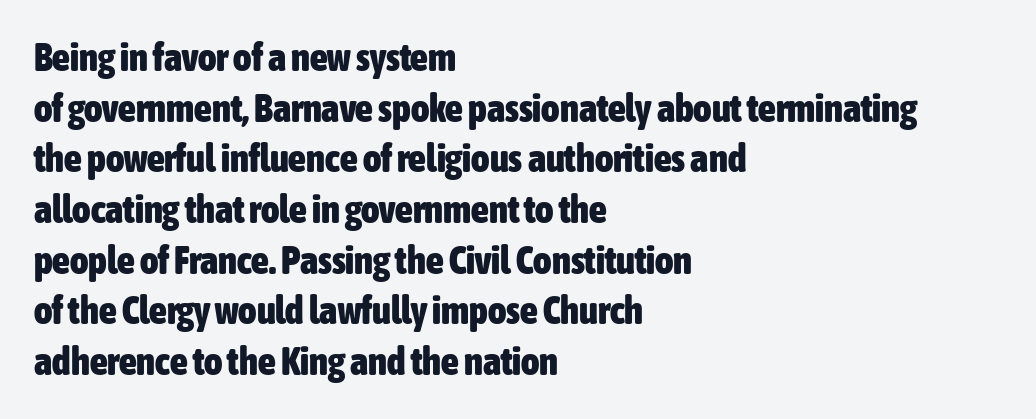
Italic? Not at all — the glyphs are vertical. The leading is moderate, giving the passage an even texture. What weight is shown? A full bold with thick strokes. The passage shown is typed in a proportional face where columns would drift. The line texture is even and compact thanks to regular tracking.
